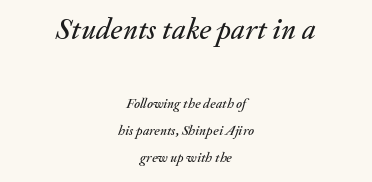
Here the first block reads like a headline and the second like body copy. The rendering uses natural spacing where letterforms have individual widths. The type is set solid horizontally, with unmodified tracking. Reading down the block, each line starts at a different indent, mirrored at its end.
